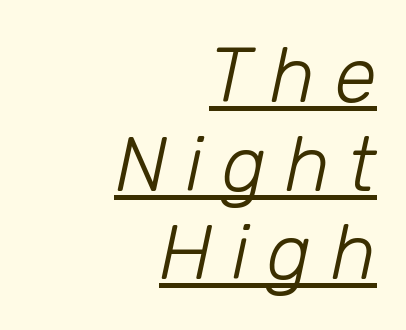
Caption: face not bold, strokes unweighted. Here the designer chose a conventional face with non-uniform glyph widths. This block would grow much taller if given ordinary leading; it's compressed now. The sample's only ornament is a line tracing under the words.
